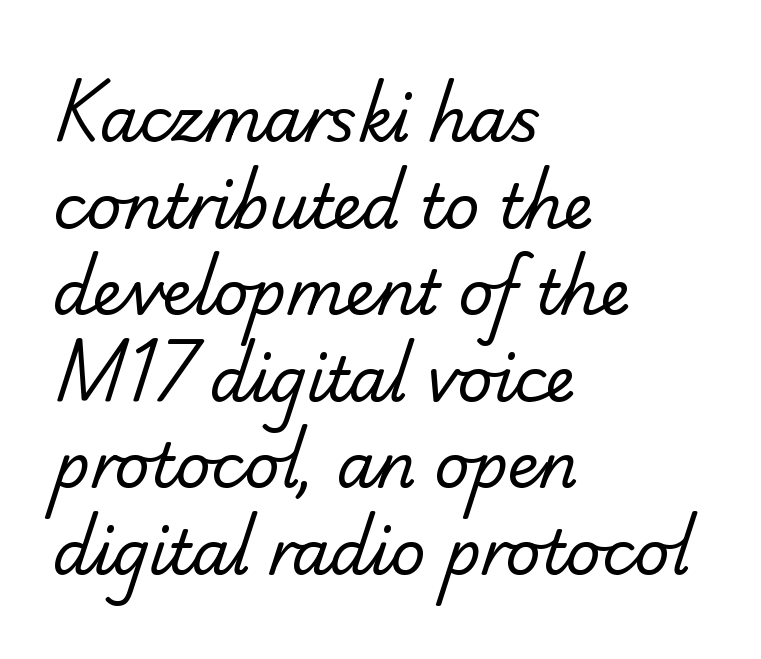
Q: Is the text bold? A: No.
Q: Is the typeface a serif or a sans-serif typeface? A: Sans-serif.
Q: Is the text underlined? A: No.
Q: How is the paragraph aligned? A: Left-aligned.
Q: Is the spacing between letters normal or unusually wide? A: Normal.
Q: Is the spacing between lines tight, normal or loose? A: Normal.
Q: Width (condensed, normal, or wide)? A: Normal.
Q: Stroke contrast? A: Low.
Q: x-height? A: Small.
Q: Monospaced? A: No.
